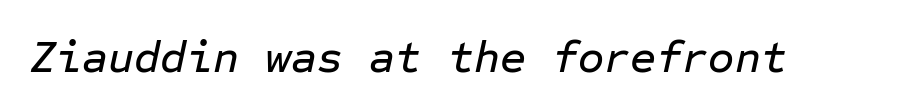
{"italic": "yes", "lean": "right", "slant_degrees": 12, "width": "normal", "stroke_contrast": "low", "x_height": "medium", "monospaced": "yes", "underline": "no", "letter_spacing": "normal", "letter_spacing_em": 0.0, "glyph_px": 45}
